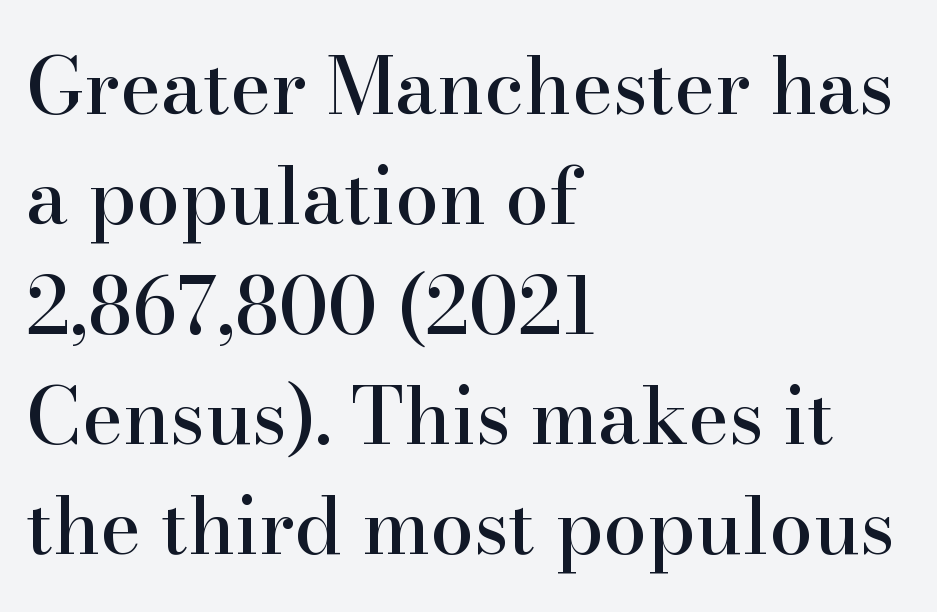
Q: Is the text italic (slanted)? A: No, it is upright.
Q: Is the typeface a serif or a sans-serif typeface? A: Serif.
Q: Is the text underlined? A: No.
Q: How is the paragraph aligned? A: Left-aligned.
Q: Is the spacing between letters normal or unusually wide? A: Normal.
Q: Is the spacing between lines tight, normal or loose? A: Normal.
Q: Width (condensed, normal, or wide)? A: Normal.
Q: Stroke contrast? A: High.
Q: x-height? A: Small.
Q: Monospaced? A: No.
